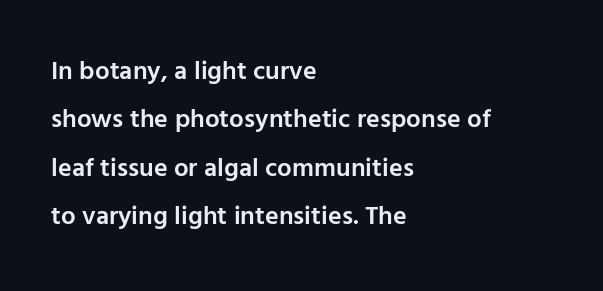
{"italic": "no", "bold": "semi", "underline": "no", "align": "left", "line_spacing_ratio": 1.86, "letter_spacing": "normal", "letter_spacing_em": 0.0, "glyph_px": 26}
